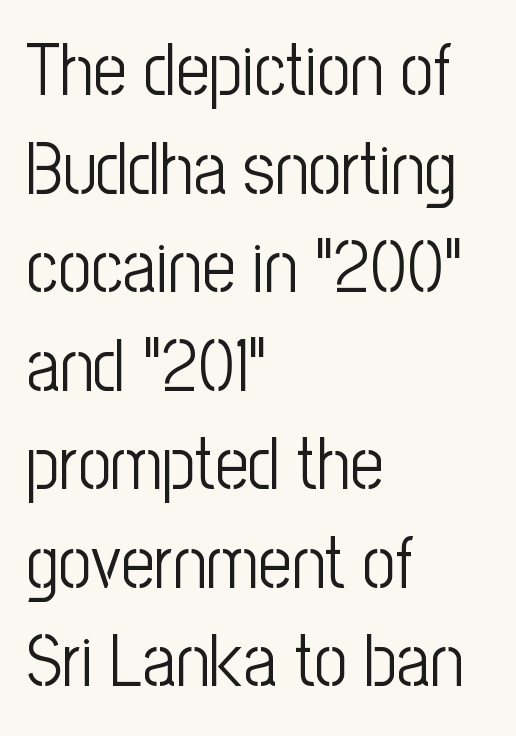
{"serif": "no", "italic": "no", "bold": "no", "weight": "light", "width": "condensed", "stroke_contrast": "low", "x_height": "medium", "monospaced": "no", "underline": "no", "align": "left", "line_spacing": "normal", "line_spacing_ratio": 1.35, "letter_spacing": "normal", "letter_spacing_em": 0.0, "glyph_px": 73}
